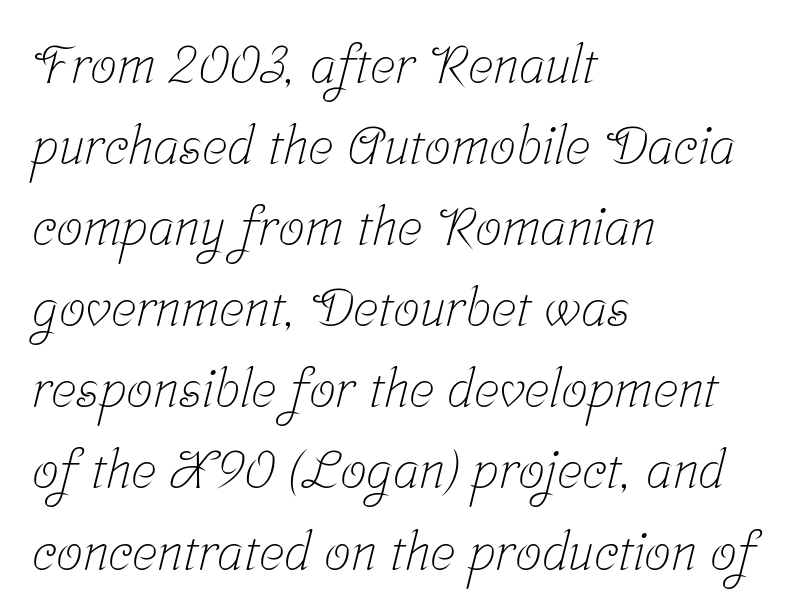
The image shows 53 px light, condensed serif type; set left-aligned, normal line spacing (1.53x), normal letter spacing, not underlined; low stroke contrast and a medium x-height.
